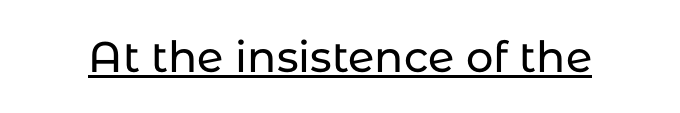
Q: Is the text italic (slanted)? A: No, it is upright.
Q: Is the typeface a serif or a sans-serif typeface? A: Sans-serif.
Q: Is the text underlined? A: Yes.
Q: Is the spacing between letters normal or unusually wide? A: Normal.
Q: Width (condensed, normal, or wide)? A: Normal.
Q: Stroke contrast? A: Low.
Q: x-height? A: Medium.
Q: Monospaced? A: No.
